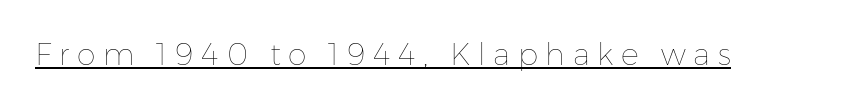
Q: Is the text bold? A: No.
Q: Is the text italic (slanted)? A: No, it is upright.
Q: Is the text underlined? A: Yes.
Q: Is the spacing between letters normal or unusually wide? A: Unusually wide.
Q: Width (condensed, normal, or wide)? A: Normal.
Q: Stroke contrast? A: Low.
Q: x-height? A: Medium.
Q: Monospaced? A: No.
